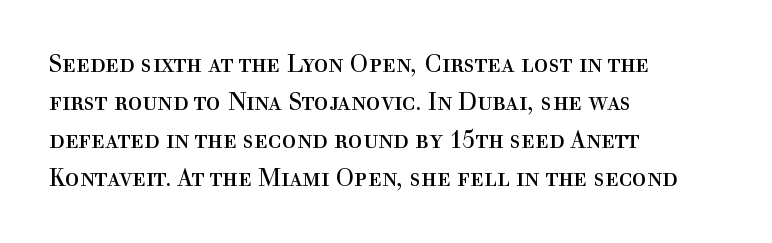
Q: Is the text bold? A: No.
Q: Is the text italic (slanted)? A: No, it is upright.
Q: Is the text underlined? A: No.
Q: How is the paragraph aligned? A: Left-aligned.
Q: Is the spacing between letters normal or unusually wide? A: Normal.
Q: Is the spacing between lines tight, normal or loose? A: Normal.
